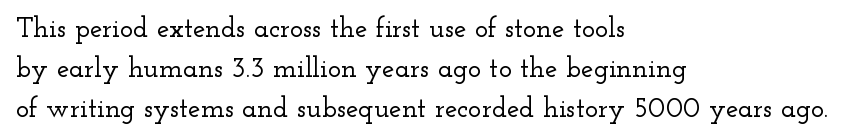
{"serif": "yes", "italic": "no", "width": "wide", "stroke_contrast": "low", "x_height": "small", "monospaced": "no", "underline": "no", "align": "left", "line_spacing": "normal", "line_spacing_ratio": 1.42, "letter_spacing": "normal", "letter_spacing_em": 0.0, "glyph_px": 28}
